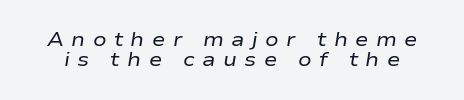
Q: Is the text bold? A: No.
Q: Is the text italic (slanted)? A: Yes, it leans right by about 9 degrees.
Q: Is the text underlined? A: No.
Q: Is the spacing between letters normal or unusually wide? A: Unusually wide.
Q: Is the spacing between lines tight, normal or loose? A: Tight.
